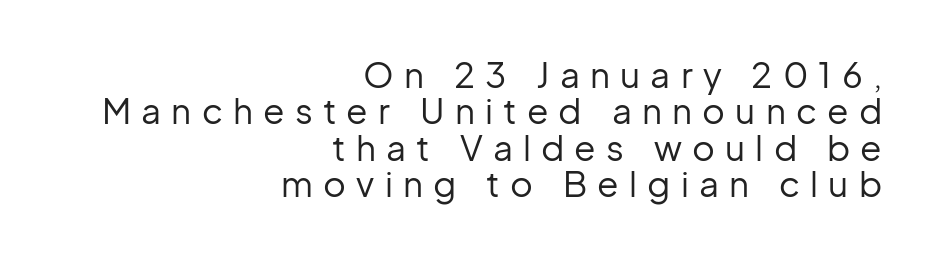
The image shows 35 px regular-weight sans-serif type, upright; set right-aligned, tight line spacing (1.04x), unusually wide letter spacing (+0.29 em), not underlined; low stroke contrast and a medium x-height.
